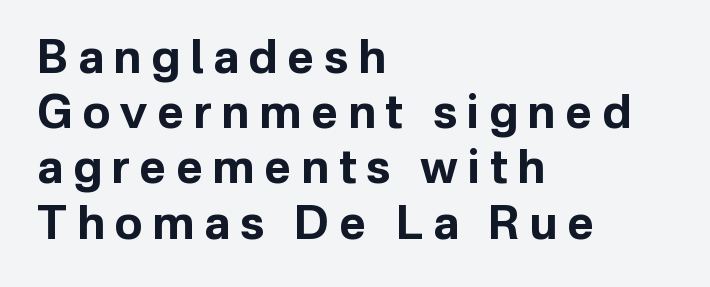
Line beginnings align vertically; line endings do not. These lines are composed in type without serifs. Descenders hang freely into open space. The rendering uses natural spacing where letterforms have individual widths. Compared with typical body copy, the letter spacing here is much looser.
